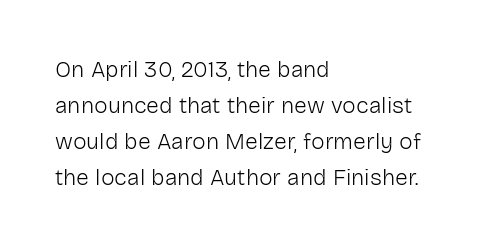
Nothing unusual about the tracking: characters are spaced as the font intends. The typesetter chose a ragged-right arrangement here. Vertical strokes here are truly vertical. In terms of leading, this rendering sits right in the middle.
